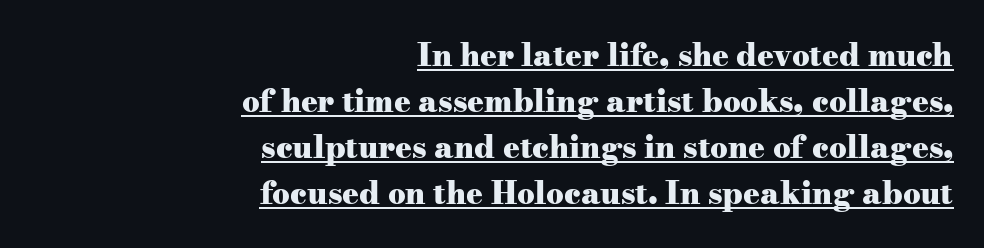
{"serif": "yes", "italic": "no", "bold": "yes", "weight": "heavy", "width": "wide", "stroke_contrast": "medium", "x_height": "small", "monospaced": "no", "underline": "yes", "align": "right", "line_spacing": "normal", "line_spacing_ratio": 1.48, "letter_spacing": "normal", "letter_spacing_em": 0.0, "glyph_px": 31}
